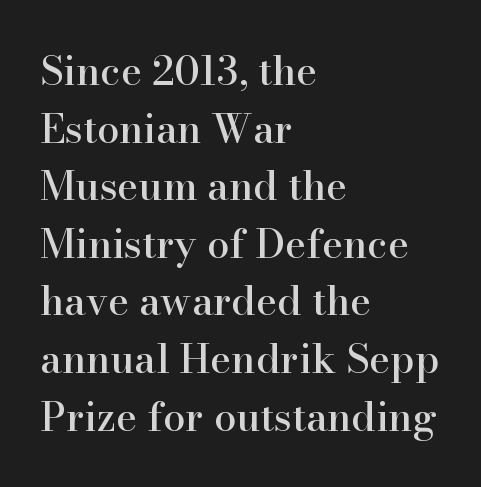
Old-style or modern, the face here clearly has serifs. Line starts are locked; line ends wander. Character widths vary here, with narrow letters taking less room than wide ones. Is there much room between lines? A standard amount, neither cramped nor airy. Posture: vertical.
